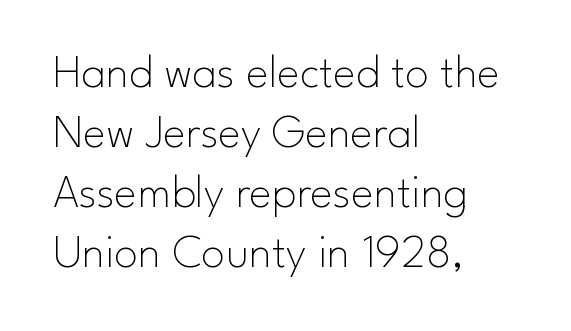
Descenders are the only things crossing below the line. This sample uses a sans-serif face. Think standard paragraph weight, or any step lighter than that. Baseline-to-baseline distance is the conventional proportion of letter height.
